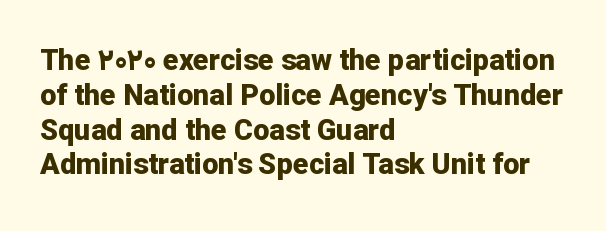
{"serif": "no", "italic": "no", "bold": "yes", "weight": "bold", "width": "normal", "stroke_contrast": "low", "x_height": "medium", "monospaced": "no", "underline": "no", "align": "left", "line_spacing_ratio": 1.2, "letter_spacing": "normal", "letter_spacing_em": 0.0, "glyph_px": 29}
